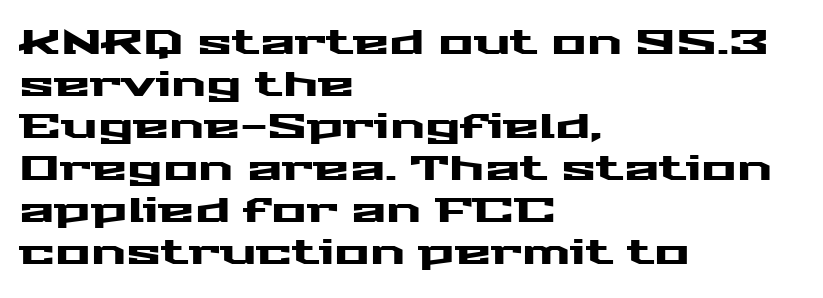
Q: Is the text italic (slanted)? A: No, it is upright.
Q: Is the typeface a serif or a sans-serif typeface? A: Sans-serif.
Q: Is the text underlined? A: No.
Q: How is the paragraph aligned? A: Left-aligned.
Q: Is the spacing between letters normal or unusually wide? A: Normal.
Q: Is the spacing between lines tight, normal or loose? A: Normal.
Q: Width (condensed, normal, or wide)? A: Wide.
Q: Stroke contrast? A: Medium.
Q: x-height? A: Medium.
Q: Monospaced? A: No.
